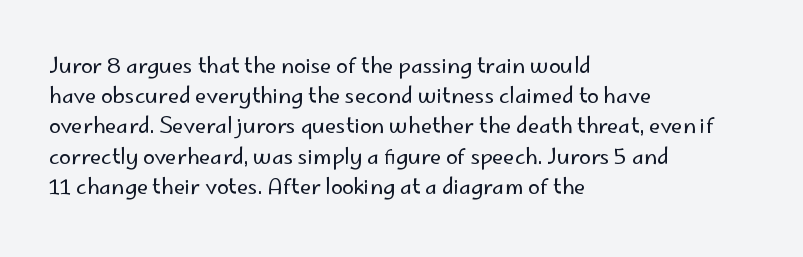
The image shows 21 px text type, upright; set left-aligned, normal line spacing (1.44x), normal letter spacing, not underlined.
